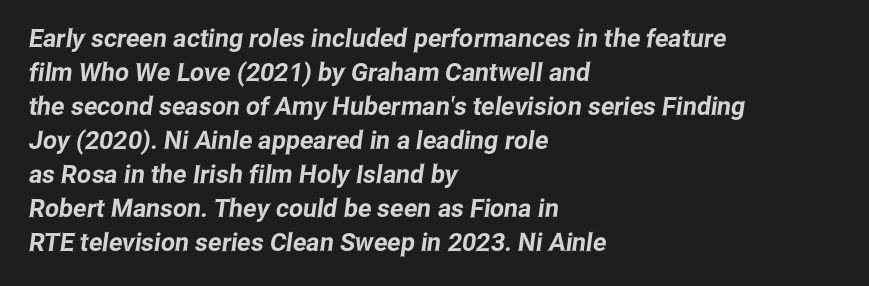
The paragraph shown leans on its left margin. Short note: letters normally spaced. Unmarked baselines from the first word to the last. Line spacing here is normal.
